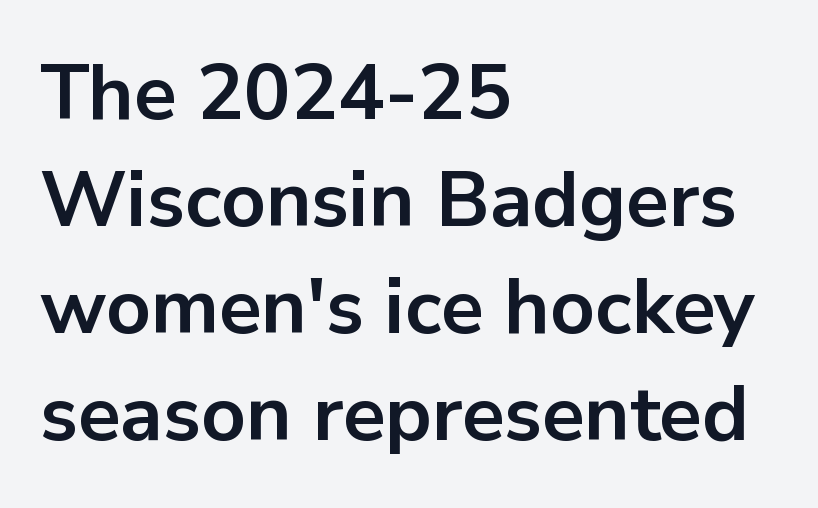
{"serif": "no", "italic": "no", "bold": "yes", "weight": "bold", "width": "normal", "stroke_contrast": "low", "x_height": "medium", "monospaced": "no", "underline": "no", "align": "left", "line_spacing": "normal", "line_spacing_ratio": 1.37, "letter_spacing": "normal", "letter_spacing_em": 0.0, "glyph_px": 78}
